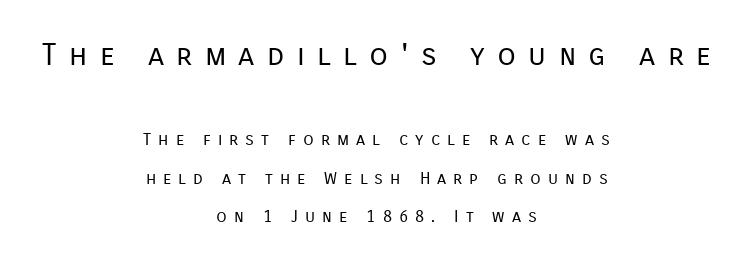
{"serif": "no", "italic": "no", "bold": "no", "weight": "regular", "width": "normal", "stroke_contrast": "low", "x_height": "medium", "monospaced": "no", "underline": "no", "align": "center", "line_spacing": "loose", "line_spacing_ratio": 2.27, "letter_spacing": "wide", "letter_spacing_em": 0.41, "larger_block": "first", "size_ratio": 1.76, "glyph_px": 30}
